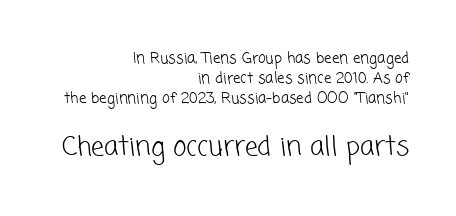
{"bold": "no", "underline": "no", "align": "right", "line_spacing": "normal", "line_spacing_ratio": 1.34, "letter_spacing": "normal", "letter_spacing_em": 0.0, "larger_block": "second", "size_ratio": 1.73, "glyph_px": 26}
